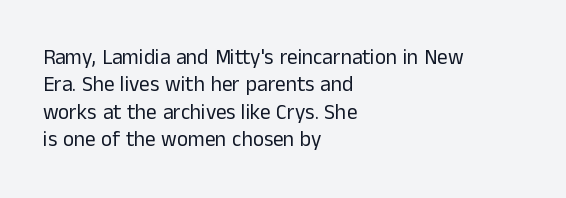
Reading down the block, your eye returns to a fixed left position each line. The weight tops out at a normal text grade. Interline gaps are of average width in this sample. The letters sit at their default tracking, neither squeezed nor spread.
